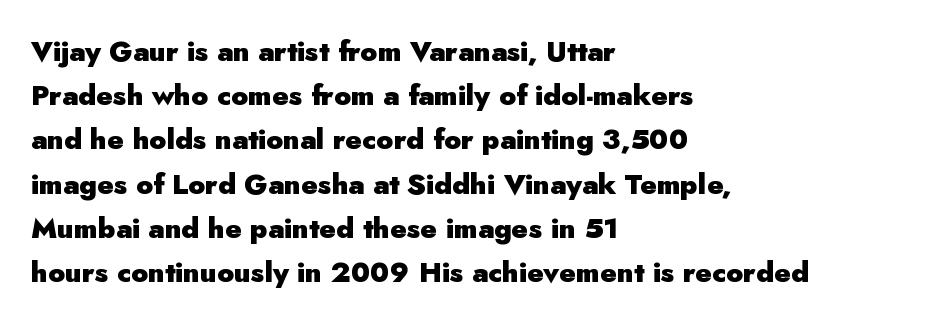
Stroke terminals: plain, sans-serif. These lines keep a tight, regular rhythm from letter to letter. The passage shown stacks its lines at a standard gap. Quick note: underline off. Reading down the block, your eye returns to a fixed left position each line. The face used here is proportionally spaced, like ordinary book or web type.
